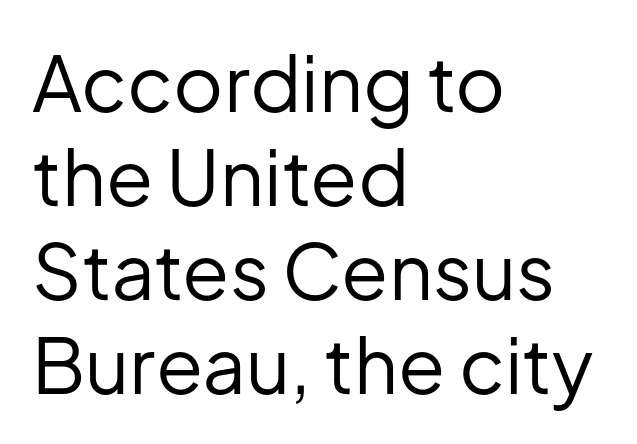
Does the copy run flush right? No — it runs flush left. Caption: face not bold, strokes unweighted. A typesetter would label this face a sans. Varying glyph widths throughout — classic text-font behaviour.
